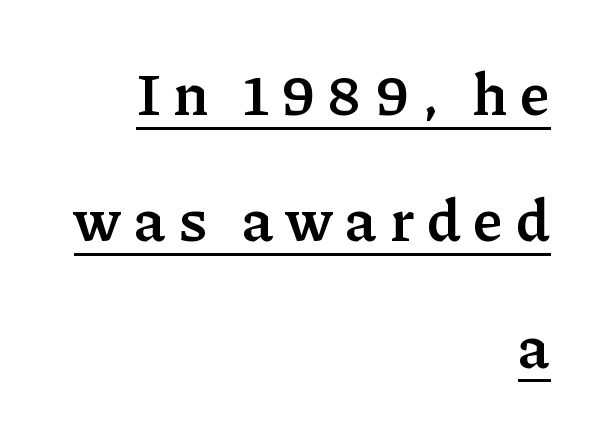
{"serif": "yes", "italic": "no", "bold": "yes", "weight": "semibold", "width": "normal", "stroke_contrast": "low", "x_height": "medium", "monospaced": "no", "underline": "yes", "align": "right", "line_spacing": "loose", "line_spacing_ratio": 2.14, "letter_spacing": "wide", "letter_spacing_em": 0.21, "glyph_px": 59}
